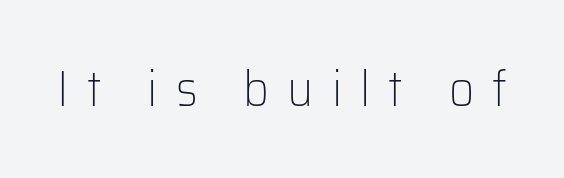
Q: Is the text bold? A: No.
Q: Is the text italic (slanted)? A: No, it is upright.
Q: Is the typeface a serif or a sans-serif typeface? A: Sans-serif.
Q: Is the text underlined? A: No.
Q: Is the spacing between letters normal or unusually wide? A: Unusually wide.
Q: Width (condensed, normal, or wide)? A: Normal.
Q: Stroke contrast? A: Low.
Q: x-height? A: Medium.
Q: Monospaced? A: No.
